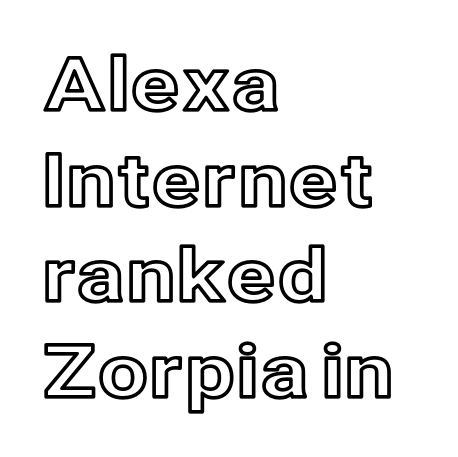
Q: Is the text italic (slanted)? A: No, it is upright.
Q: Is the text underlined? A: No.
Q: How is the paragraph aligned? A: Left-aligned.
Q: Is the spacing between letters normal or unusually wide? A: Normal.
Q: Is the spacing between lines tight, normal or loose? A: Normal.
Q: Width (condensed, normal, or wide)? A: Normal.
Q: x-height? A: Medium.
Q: Monospaced? A: No.
